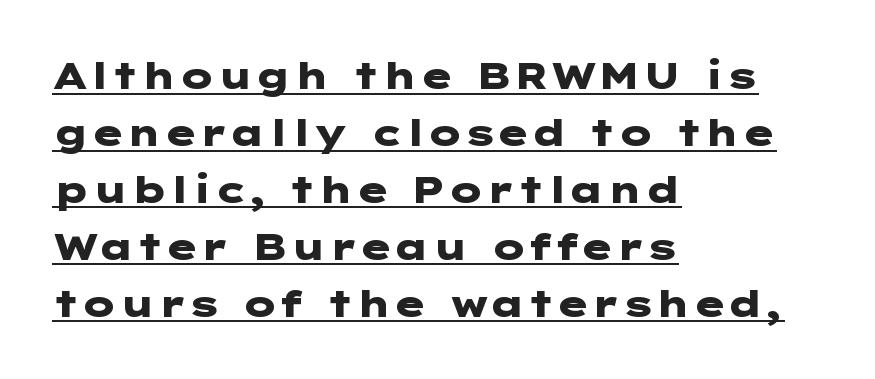
The image shows 37 px heavy, wide sans-serif type, upright; set left-aligned, normal line spacing (1.54x), normal letter spacing, underlined; low stroke contrast and a medium x-height.
